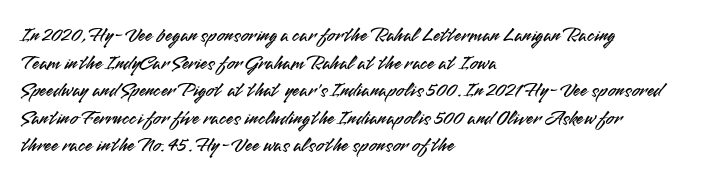
{"underline": "no", "align": "left", "line_spacing": "normal", "line_spacing_ratio": 1.31, "letter_spacing": "normal", "letter_spacing_em": 0.0, "glyph_px": 21}
